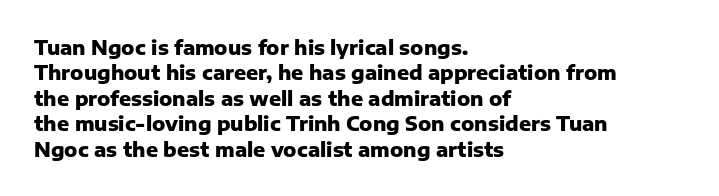
Q: Is the text bold? A: Yes.
Q: Is the text italic (slanted)? A: No, it is upright.
Q: Is the text underlined? A: No.
Q: How is the paragraph aligned? A: Left-aligned.
Q: Is the spacing between letters normal or unusually wide? A: Normal.
Q: Is the spacing between lines tight, normal or loose? A: Normal.
